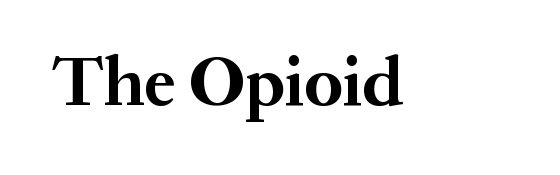
The image shows 70 px bold serif type, upright; set normal letter spacing, not underlined; medium stroke contrast and a medium x-height.
